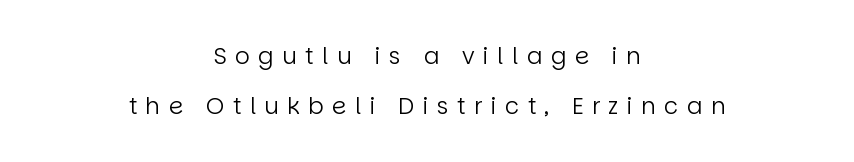
The whitespace from short lines is split evenly between both sides. The tracking jumps out immediately: characters are airy and widely separated. Any mark beneath the type? The region is blank. The weight tops out at a normal text grade. Vertical spacing — loose.
